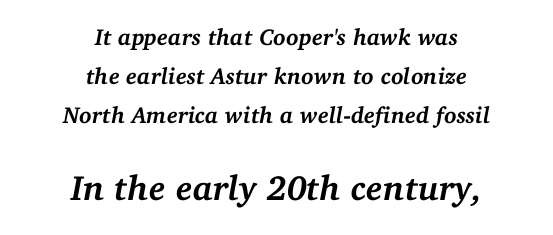
{"serif": "yes", "italic": "yes", "lean": "right", "slant_degrees": 11, "bold": "yes", "weight": "semibold", "width": "normal", "stroke_contrast": "medium", "x_height": "medium", "monospaced": "no", "underline": "no", "align": "center", "line_spacing": "normal", "line_spacing_ratio": 1.7, "letter_spacing": "normal", "letter_spacing_em": 0.0, "larger_block": "second", "size_ratio": 1.52, "glyph_px": 35}
